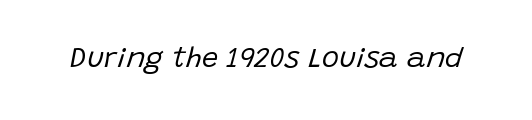
{"italic": "yes", "lean": "right", "slant_degrees": 15, "bold": "no", "weight": "regular", "width": "normal", "stroke_contrast": "low", "x_height": "large", "monospaced": "no", "underline": "no", "letter_spacing": "normal", "letter_spacing_em": 0.0, "glyph_px": 29}
